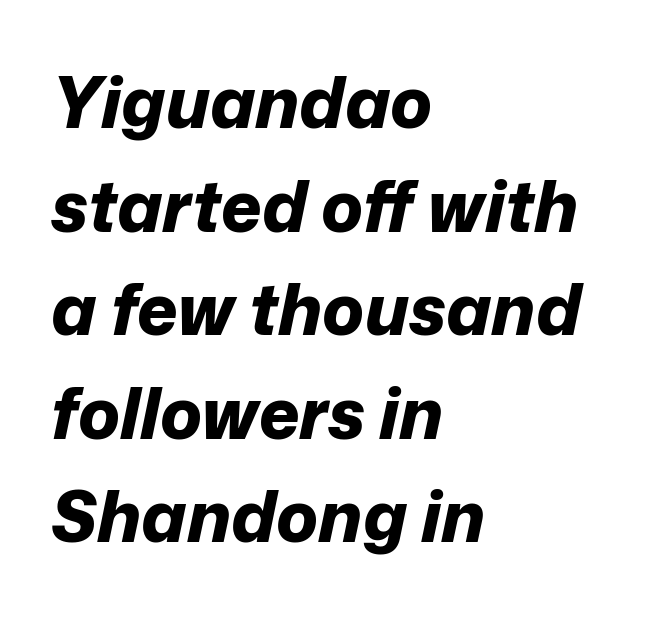
Q: Is the text bold? A: Yes.
Q: Is the text italic (slanted)? A: Yes, it leans right by about 12 degrees.
Q: Is the text underlined? A: No.
Q: How is the paragraph aligned? A: Left-aligned.
Q: Is the spacing between letters normal or unusually wide? A: Normal.
Q: Is the spacing between lines tight, normal or loose? A: Normal.
Q: Width (condensed, normal, or wide)? A: Normal.
Q: Stroke contrast? A: Low.
Q: x-height? A: Medium.
Q: Monospaced? A: No.
